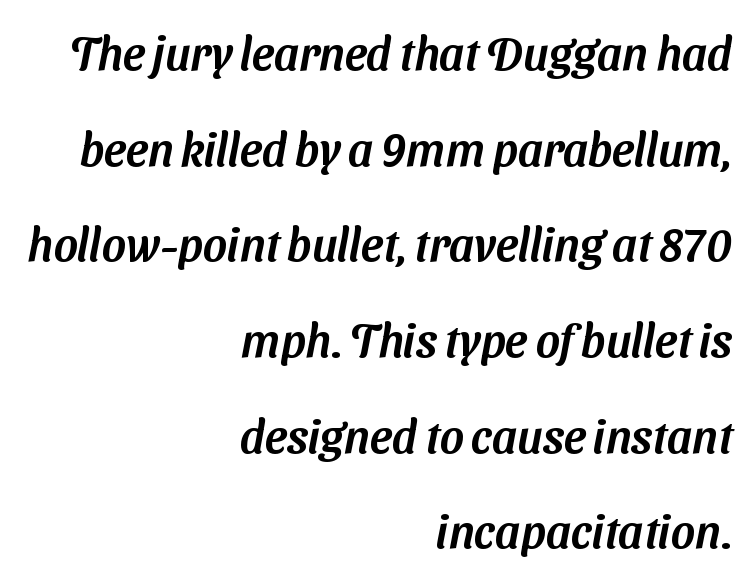
{"serif": "no", "width": "normal", "stroke_contrast": "medium", "x_height": "medium", "monospaced": "no", "underline": "no", "align": "right", "line_spacing": "loose", "line_spacing_ratio": 2.08, "letter_spacing": "normal", "letter_spacing_em": 0.0, "glyph_px": 46}
